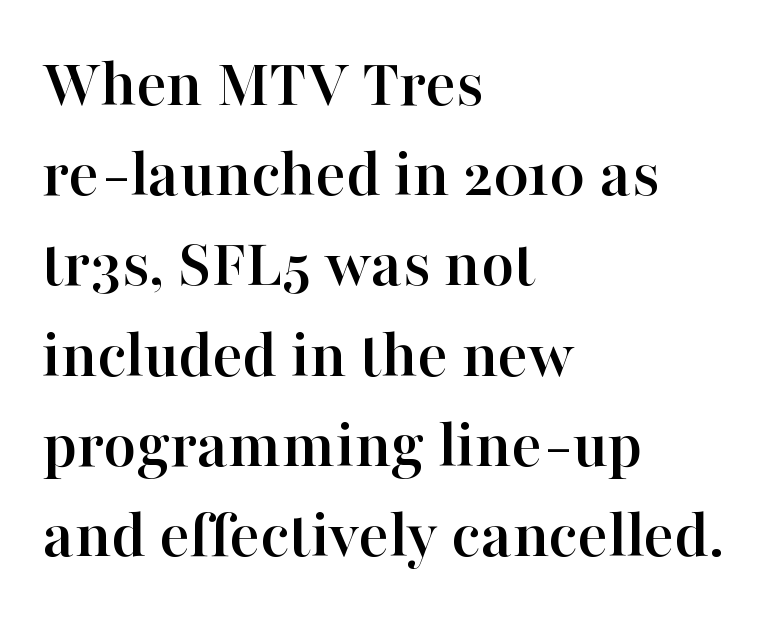
The image shows 71 px serif type, upright; set left-aligned, normal line spacing (1.27x), normal letter spacing, not underlined; high stroke contrast and a medium x-height.
